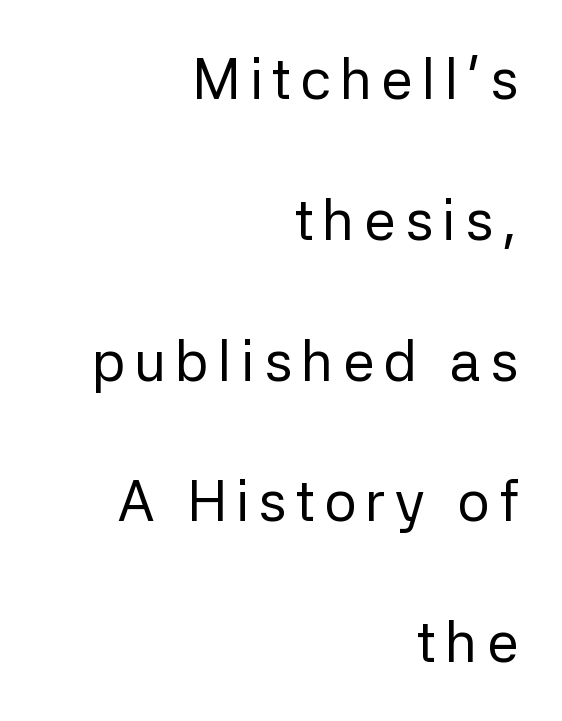
{"serif": "no", "italic": "no", "bold": "no", "weight": "regular", "width": "normal", "stroke_contrast": "low", "x_height": "medium", "monospaced": "no", "underline": "no", "align": "right", "line_spacing": "loose", "line_spacing_ratio": 2.47, "glyph_px": 57}
